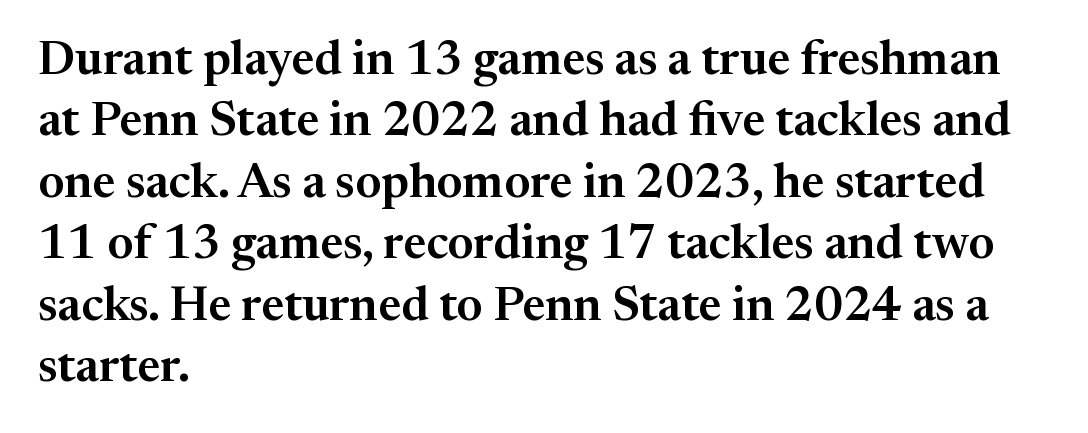
{"serif": "yes", "italic": "no", "width": "normal", "stroke_contrast": "medium", "x_height": "medium", "monospaced": "no", "underline": "no", "align": "left", "line_spacing": "normal", "line_spacing_ratio": 1.28, "letter_spacing": "normal", "letter_spacing_em": 0.0, "glyph_px": 48}
